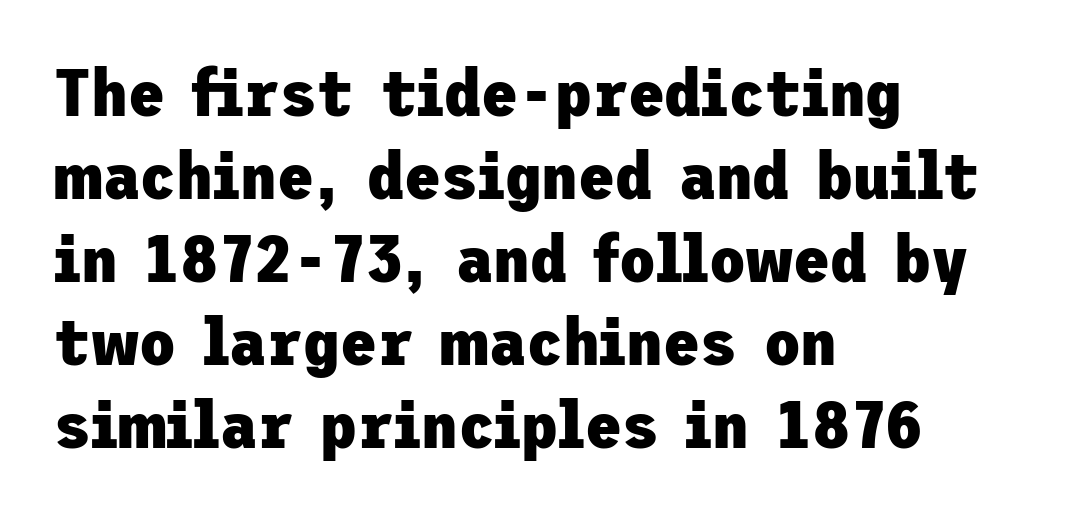
Q: Is the text bold? A: Yes.
Q: Is the text italic (slanted)? A: No, it is upright.
Q: Is the typeface a serif or a sans-serif typeface? A: Sans-serif.
Q: Is the text underlined? A: No.
Q: How is the paragraph aligned? A: Left-aligned.
Q: Is the spacing between letters normal or unusually wide? A: Normal.
Q: Width (condensed, normal, or wide)? A: Normal.
Q: Stroke contrast? A: Low.
Q: x-height? A: Medium.
